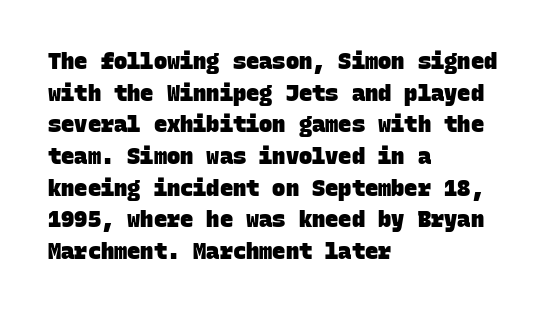
Q: Is the text bold? A: Yes.
Q: Is the text underlined? A: No.
Q: How is the paragraph aligned? A: Left-aligned.
Q: Is the spacing between letters normal or unusually wide? A: Normal.
Q: Is the spacing between lines tight, normal or loose? A: Normal.
